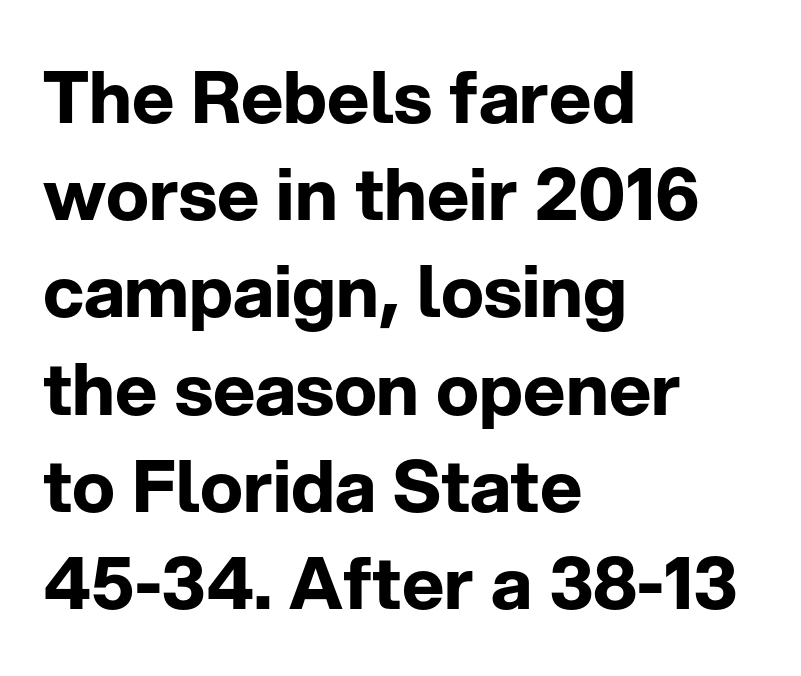
{"serif": "no", "italic": "no", "bold": "yes", "weight": "bold", "width": "normal", "stroke_contrast": "low", "x_height": "medium", "monospaced": "no", "underline": "no", "align": "left", "line_spacing": "normal", "line_spacing_ratio": 1.35, "letter_spacing": "normal", "letter_spacing_em": 0.0, "glyph_px": 72}
